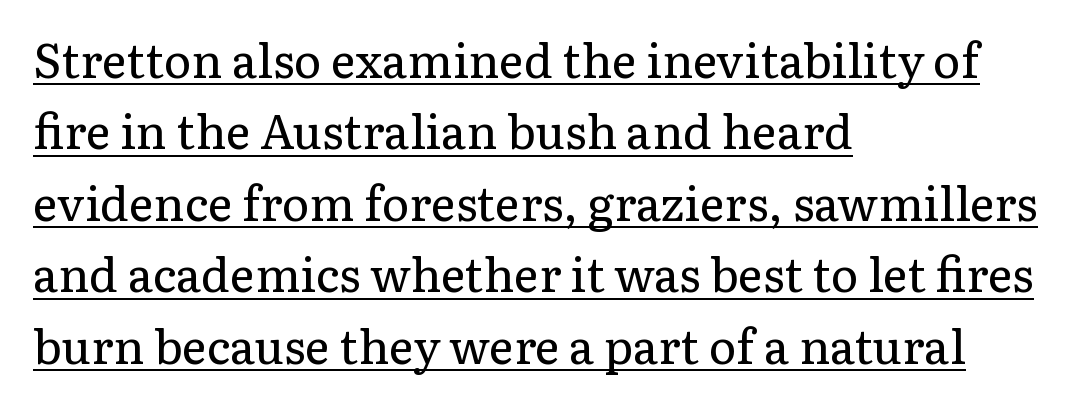
The lettering is marked with a stroke running underneath it. Weight: in the light-to-regular range. Each word holds together tightly as a unit, with standard inter-letter gaps. Compared with a centered layout, this one pins lines to the left instead. These lines were composed using upright roman letters.
